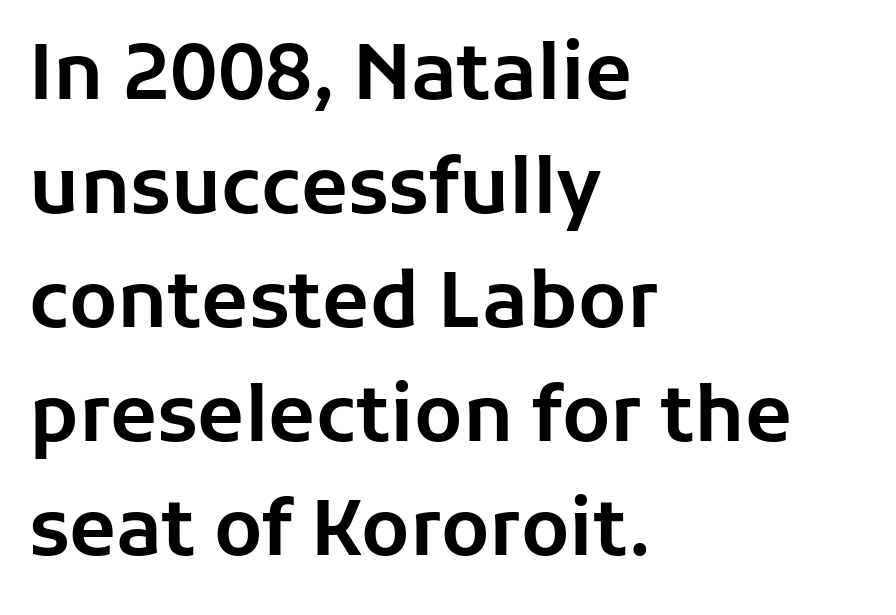
Every character sits straight up, as roman type does. Leading: standard. A classic flush-left, rag-right setting is used for this passage. No feet cap the strokes, marking this as sans-serif type. The letters sit at their default tracking, neither squeezed nor spread.
